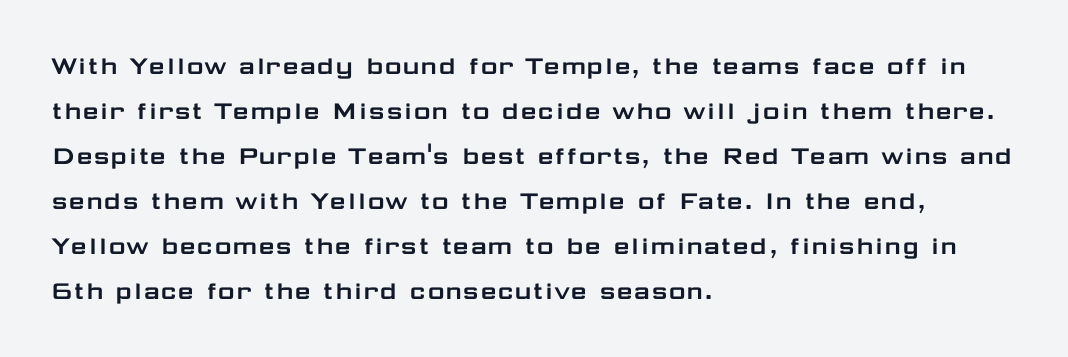
{"serif": "no", "italic": "no", "width": "wide", "stroke_contrast": "low", "x_height": "medium", "monospaced": "no", "underline": "no", "align": "left", "line_spacing": "normal", "line_spacing_ratio": 1.55, "letter_spacing": "normal", "letter_spacing_em": 0.0, "glyph_px": 29}
